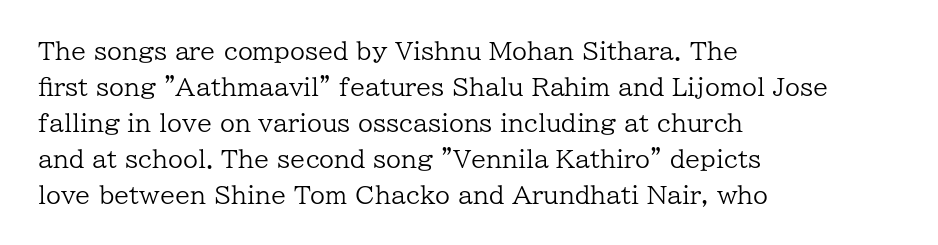
The image shows 24 px text type, upright; set left-aligned, normal line spacing (1.5x), normal letter spacing, not underlined.
